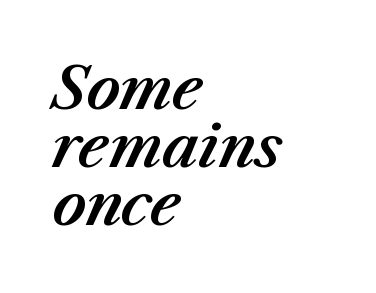
Quick note: underline off. Regarding leading, the lines here are crowded together. Default kerning and tracking; the words read as compact shapes. Rendered with sloped, italic letterforms.
